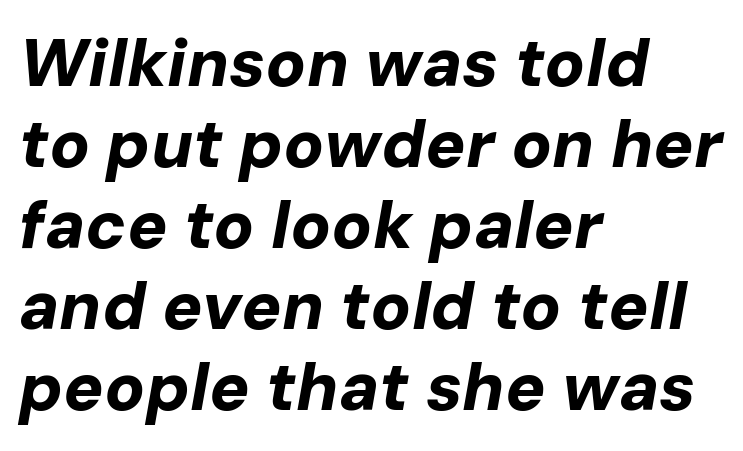
{"italic": "yes", "lean": "right", "slant_degrees": 10, "bold": "yes", "weight": "bold", "width": "normal", "stroke_contrast": "low", "x_height": "medium", "monospaced": "no", "underline": "no", "align": "left", "line_spacing_ratio": 1.21, "letter_spacing": "normal", "letter_spacing_em": 0.0, "glyph_px": 67}
